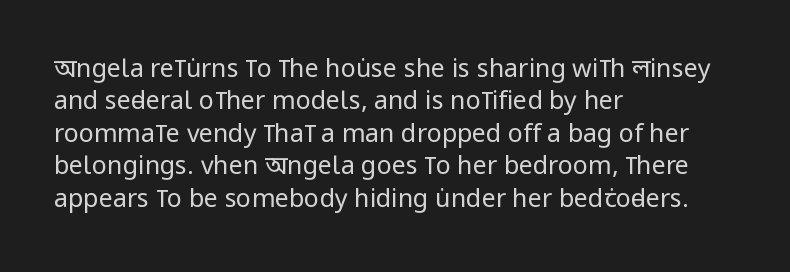
The image shows 25 px text type, upright; set left-aligned, normal line spacing (1.3x), normal letter spacing, not underlined.
